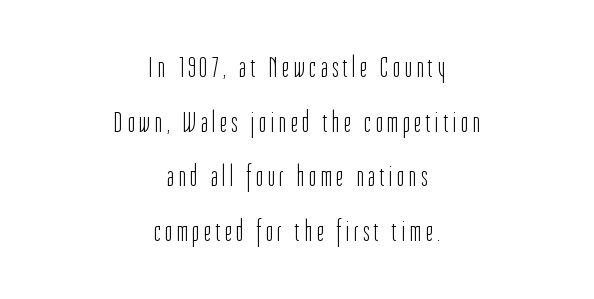
Every stem runs plumb, perpendicular to the baseline. To sum up the face: it is a sans, with no serifs. The strokes carry an ordinary text weight at most. Casual observation: everything's sitting right in the middle.
